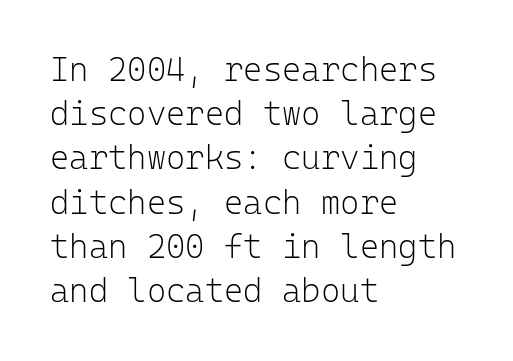
{"serif": "no", "italic": "no", "bold": "no", "weight": "light", "width": "normal", "stroke_contrast": "low", "x_height": "medium", "monospaced": "yes", "underline": "no", "align": "left", "line_spacing": "normal", "line_spacing_ratio": 1.34, "letter_spacing": "normal", "letter_spacing_em": 0.0, "glyph_px": 33}
